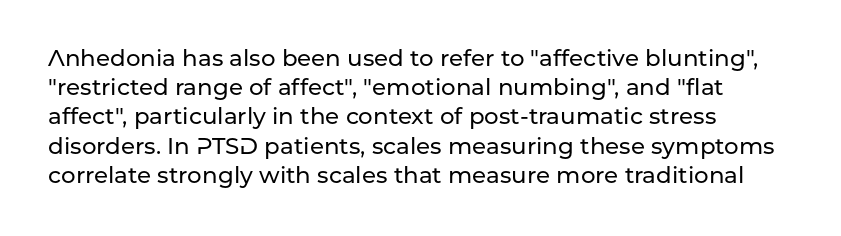
The image shows 23 px text type, upright; set left-aligned, normal line spacing (1.27x), normal letter spacing, not underlined.
